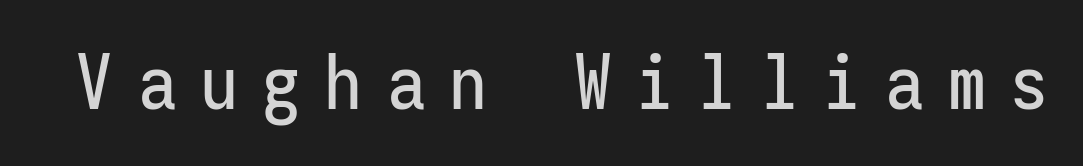
This sample uses an upright cut, with every glyph sitting square on the baseline. Nobody drew a line under any word here. You could only call the tracking loose — the letters float apart. Each letter's strokes conclude bluntly, with no projecting serifs.
